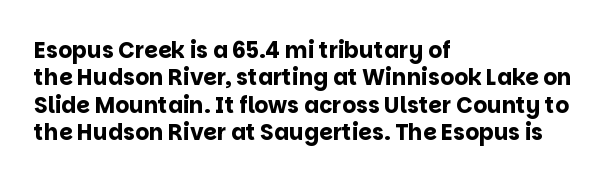
Q: Is the text bold? A: Yes.
Q: Is the text italic (slanted)? A: No, it is upright.
Q: Is the text underlined? A: No.
Q: How is the paragraph aligned? A: Left-aligned.
Q: Is the spacing between letters normal or unusually wide? A: Normal.
Q: Is the spacing between lines tight, normal or loose? A: Normal.
